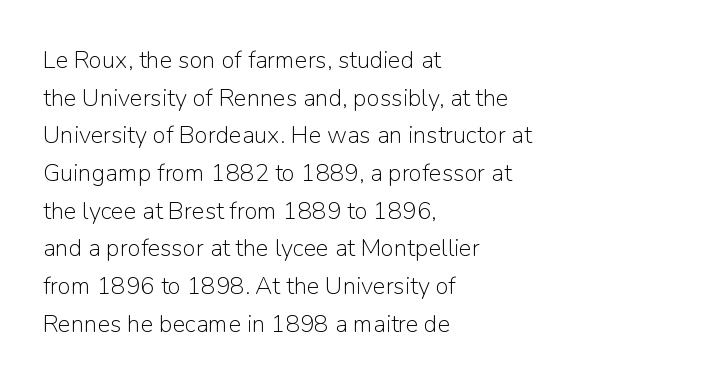
Q: Is the text bold? A: No.
Q: Is the text italic (slanted)? A: No, it is upright.
Q: Is the text underlined? A: No.
Q: How is the paragraph aligned? A: Left-aligned.
Q: Is the spacing between letters normal or unusually wide? A: Normal.
Q: Is the spacing between lines tight, normal or loose? A: Normal.
